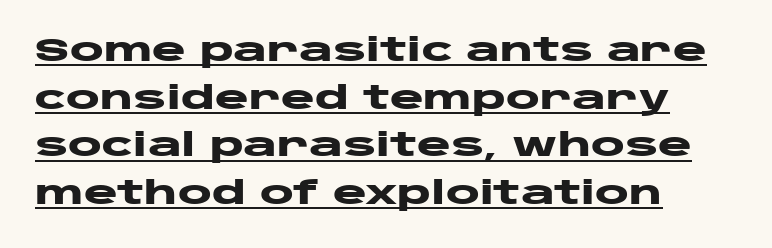
{"serif": "no", "italic": "no", "bold": "yes", "weight": "heavy", "width": "wide", "stroke_contrast": "low", "x_height": "large", "monospaced": "no", "underline": "yes", "align": "left", "line_spacing": "normal", "line_spacing_ratio": 1.49, "letter_spacing": "normal", "letter_spacing_em": 0.0, "glyph_px": 32}
